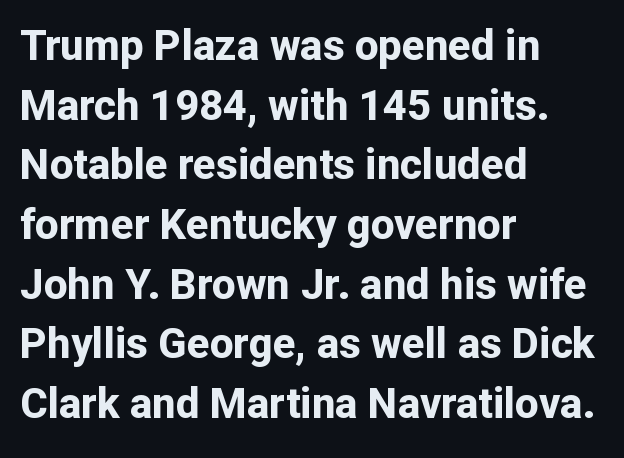
There is no visible air inserted between adjacent glyphs. Thick stems and heavy bowls — unmistakably bold. Are there feet on the stems? There aren't — it's a sans. Descenders are the only things crossing below the line. Vertically, the passage feels balanced, rows spaced as you'd expect. Every stem runs plumb, perpendicular to the baseline.
